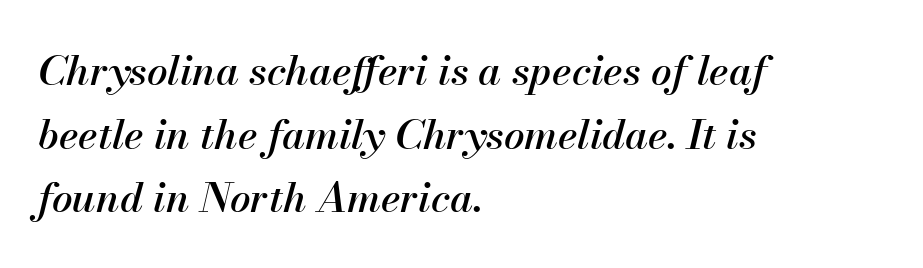
The image shows 41 px text type, italic (leaning right); set left-aligned, normal line spacing (1.55x), normal letter spacing, not underlined; medium stroke contrast and a small x-height.
